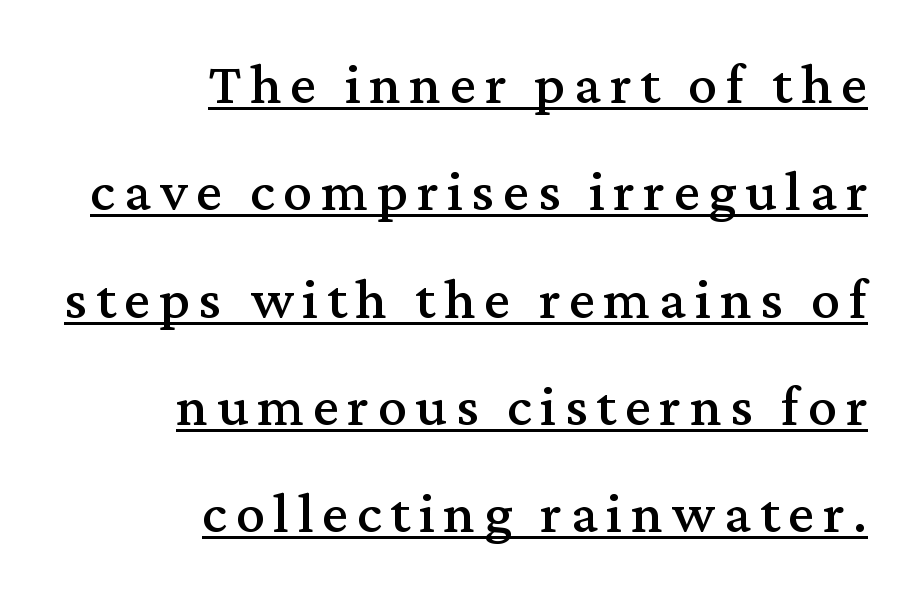
Every character sits straight up, as roman type does. You could not count columns in this text — the font is proportionally spaced. Is this a sans? No — the strokes have serifs. Right-aligned paragraph, ragged on the left. This rendering features underlined lettering.
